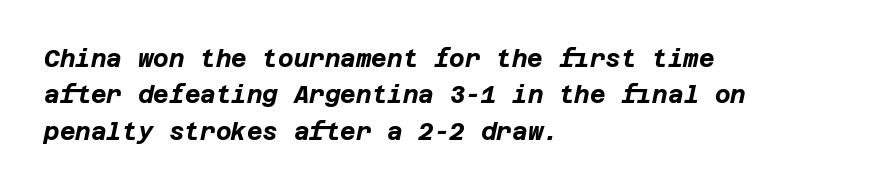
The image shows 24 px bold type, italic (leaning right); set left-aligned, normal line spacing (1.52x), normal letter spacing, not underlined.
